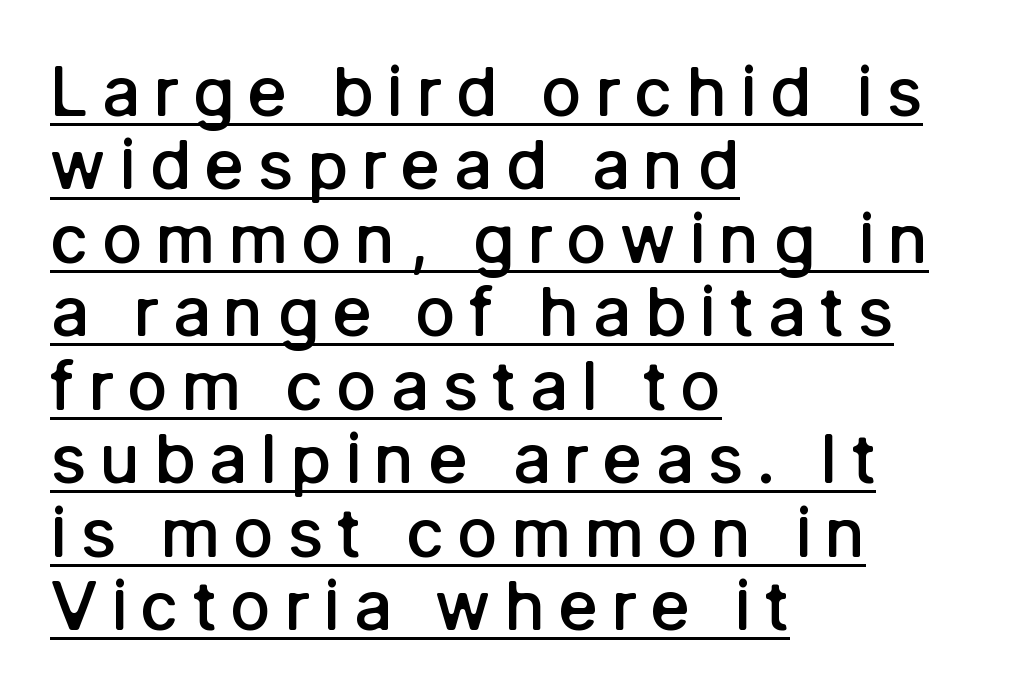
Q: Is the text bold? A: Semi-bold.
Q: Is the text italic (slanted)? A: No, it is upright.
Q: Is the typeface a serif or a sans-serif typeface? A: Sans-serif.
Q: Is the text underlined? A: Yes.
Q: How is the paragraph aligned? A: Left-aligned.
Q: Is the spacing between lines tight, normal or loose? A: Tight.
Q: Width (condensed, normal, or wide)? A: Normal.
Q: Stroke contrast? A: Low.
Q: x-height? A: Medium.
Q: Monospaced? A: No.
